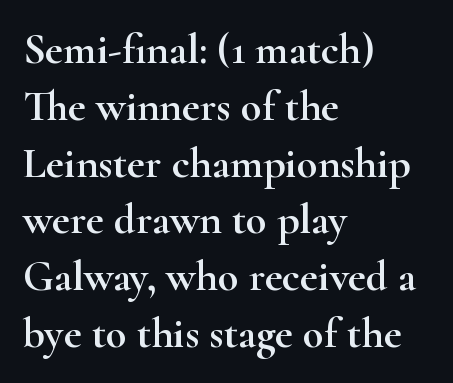
{"serif": "yes", "italic": "no", "width": "wide", "stroke_contrast": "high", "x_height": "small", "monospaced": "no", "underline": "no", "align": "left", "line_spacing": "normal", "line_spacing_ratio": 1.32, "letter_spacing": "normal", "letter_spacing_em": 0.0, "glyph_px": 43}
